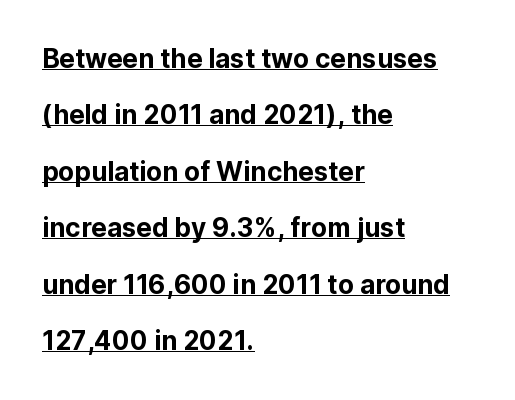
When letters stand straight like this, we call the style roman or upright. Does a line run under the words? Yes, clearly. Glyph-to-glyph distance matches everyday printed text. A classic flush-left, rag-right setting is used for this passage.
